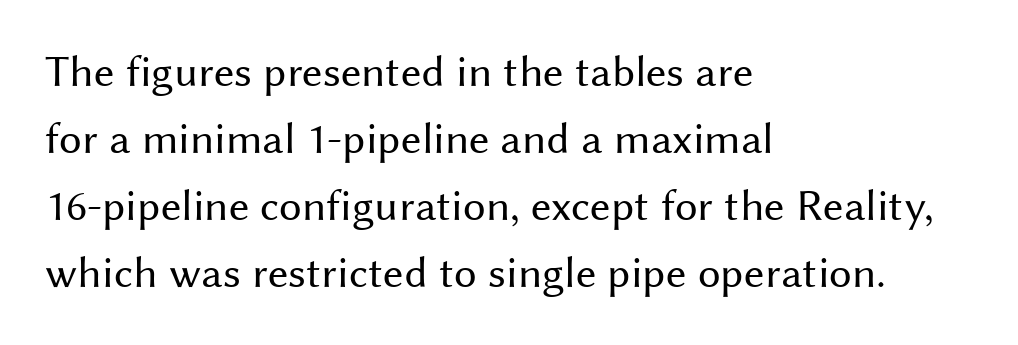
The image shows 45 px regular-weight sans-serif type, upright; set left-aligned, normal line spacing (1.49x), normal letter spacing, not underlined; medium stroke contrast and a medium x-height.
